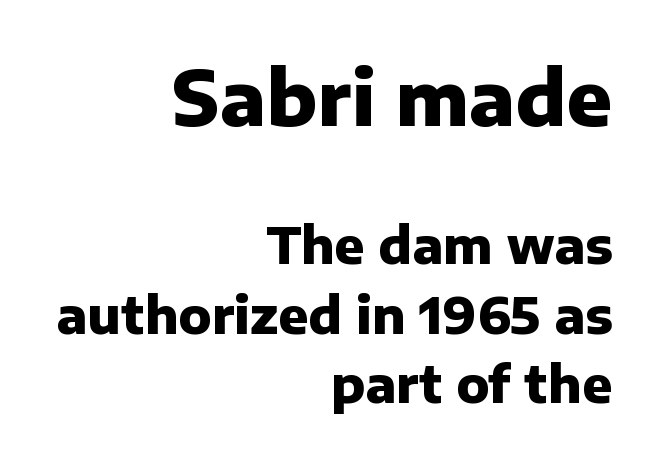
The image shows 75 px heavy sans-serif type, upright; set right-aligned, normal line spacing (1.39x), normal letter spacing, not underlined; the first (top) block is 1.5x larger; low stroke contrast and a medium x-height.
